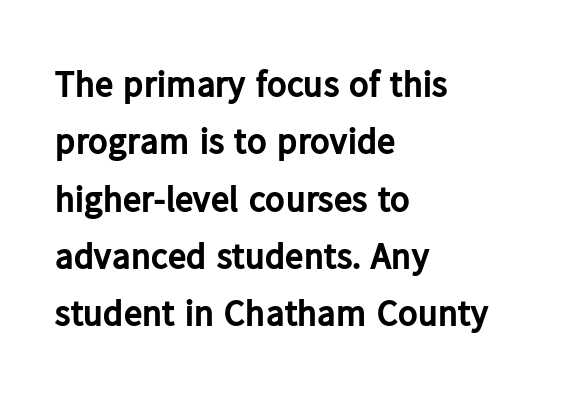
The image shows 37 px bold sans-serif type, upright; set left-aligned, normal line spacing (1.55x), normal letter spacing, not underlined; low stroke contrast and a medium x-height.
